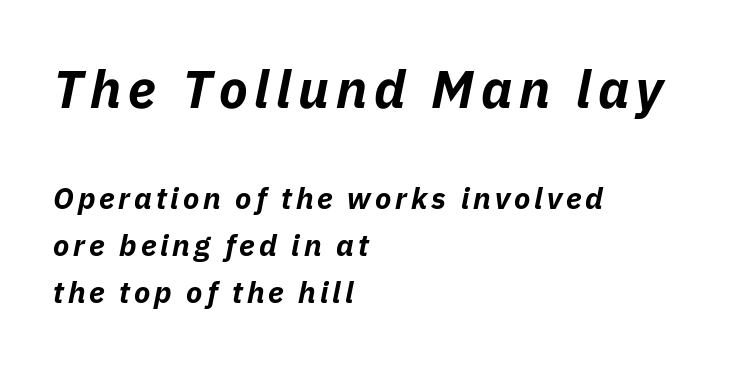
Does the copy run flush right? No — it runs flush left. Size contrast runs from large at the top to small at the bottom. Italic: yes, the glyphs are oblique. What's the leading like? Ordinary, nothing unusual. Weight: bold. The glyphs are unaccompanied by any horizontal stroke below them.
